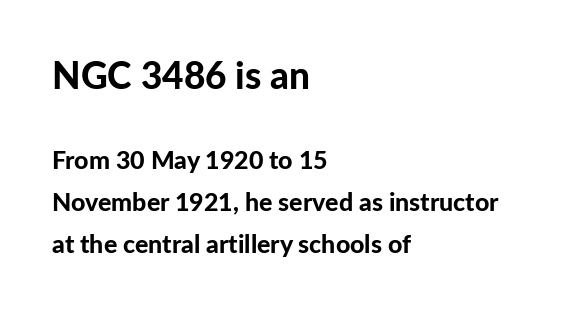
A full-strength bold gives these letters their thick strokes. The ragged edge is on the right, which tells us the setting is flush left. Evenly set lines give the paragraph a standard silhouette. Underlining? Definitely not there. Type size steps down from the first block to the second. Italic: no, the glyphs are upright roman.
